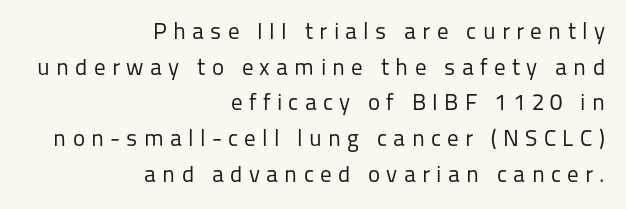
Q: Is the text bold? A: No.
Q: Is the text italic (slanted)? A: No, it is upright.
Q: Is the text underlined? A: No.
Q: How is the paragraph aligned? A: Right-aligned.
Q: Is the spacing between letters normal or unusually wide? A: Unusually wide.
Q: Is the spacing between lines tight, normal or loose? A: Normal.
